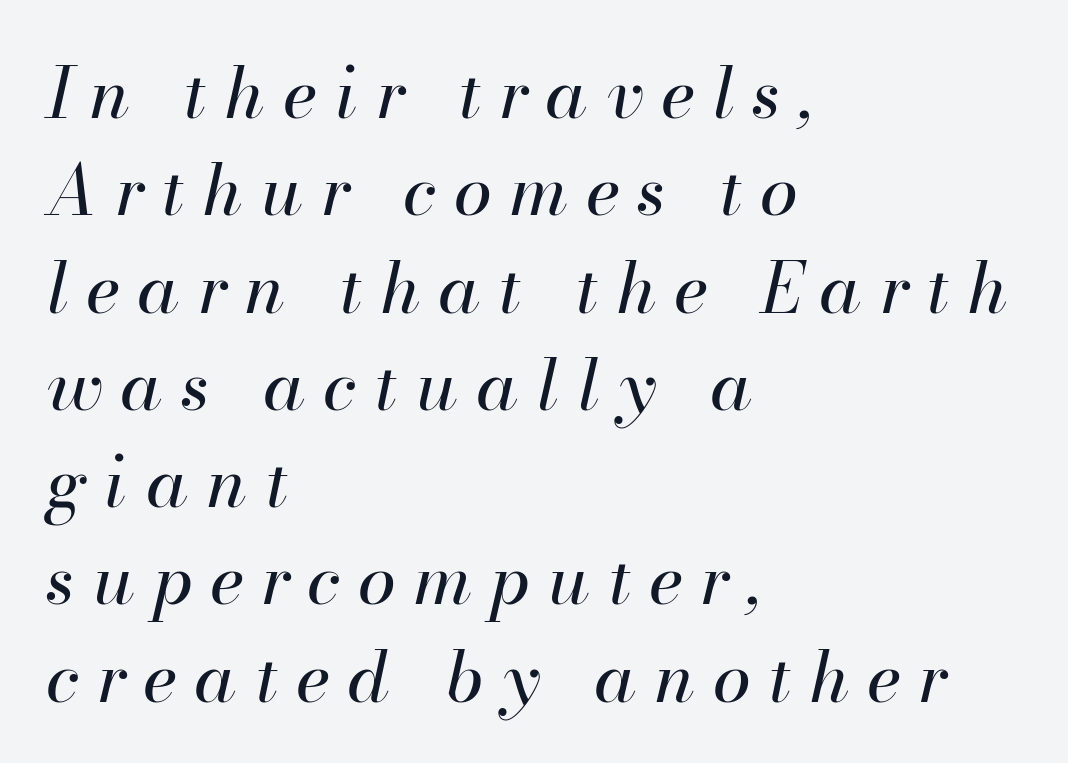
{"italic": "yes", "lean": "right", "slant_degrees": 13, "bold": "no", "weight": "regular", "width": "normal", "stroke_contrast": "high", "x_height": "small", "monospaced": "no", "underline": "no", "align": "left", "line_spacing": "normal", "line_spacing_ratio": 1.41, "letter_spacing": "wide", "letter_spacing_em": 0.27, "glyph_px": 69}
